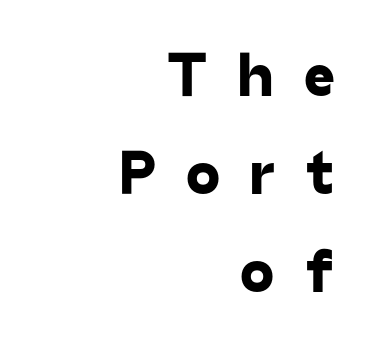
{"serif": "no", "width": "normal", "stroke_contrast": "low", "x_height": "medium", "monospaced": "no", "underline": "no", "align": "right", "line_spacing": "normal", "line_spacing_ratio": 1.58, "letter_spacing": "wide", "letter_spacing_em": 0.48, "glyph_px": 62}
